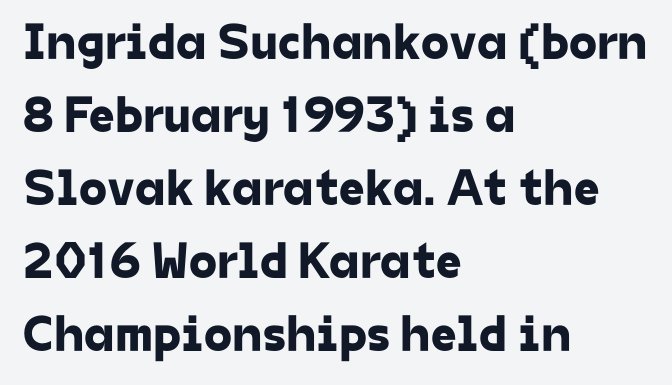
The image shows 51 px sans-serif type; set left-aligned, normal line spacing (1.43x), normal letter spacing, not underlined; low stroke contrast and a medium x-height.
